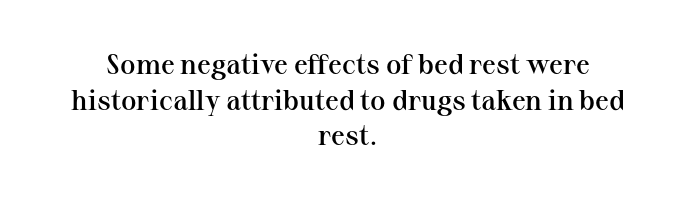
Students, observe: this is what conventionally led text looks like. How heavy is the stroke? Medium-heavy — a semibold, shy of bold. The rag falls on both sides of this text block equally. Any mark beneath the type? The region is blank. The letters advance in unequal steps, a hallmark of proportional type.
